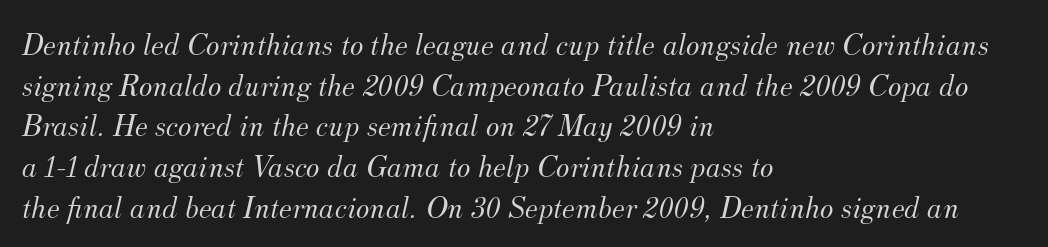
{"serif": "yes", "italic": "yes", "lean": "right", "slant_degrees": 12, "bold": "no", "weight": "light", "width": "normal", "stroke_contrast": "medium", "x_height": "small", "monospaced": "no", "underline": "no", "align": "left", "line_spacing": "normal", "line_spacing_ratio": 1.27, "letter_spacing": "normal", "letter_spacing_em": 0.0, "glyph_px": 32}
